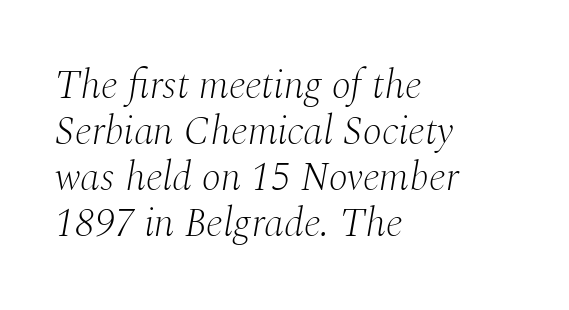
The image shows 40 px light serif type, italic (leaning right); set left-aligned, tight line spacing (1.15x), normal letter spacing, not underlined; medium stroke contrast and a medium x-height.
